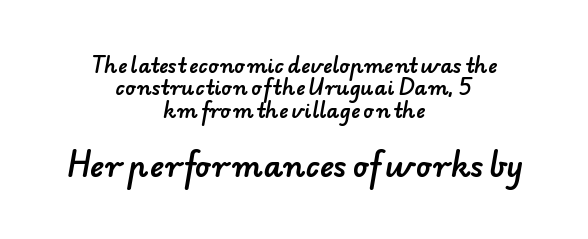
{"serif": "no", "width": "normal", "stroke_contrast": "low", "x_height": "small", "monospaced": "no", "underline": "no", "align": "center", "line_spacing": "tight", "line_spacing_ratio": 1.12, "letter_spacing": "normal", "letter_spacing_em": 0.0, "larger_block": "second", "size_ratio": 1.5, "glyph_px": 30}
